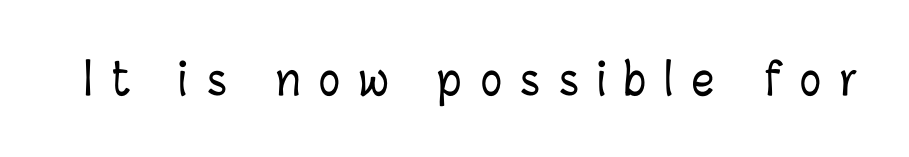
Q: Is the text italic (slanted)? A: No, it is upright.
Q: Is the text underlined? A: No.
Q: Is the spacing between letters normal or unusually wide? A: Unusually wide.
Q: Width (condensed, normal, or wide)? A: Condensed.
Q: Stroke contrast? A: Low.
Q: x-height? A: Medium.
Q: Monospaced? A: No.
